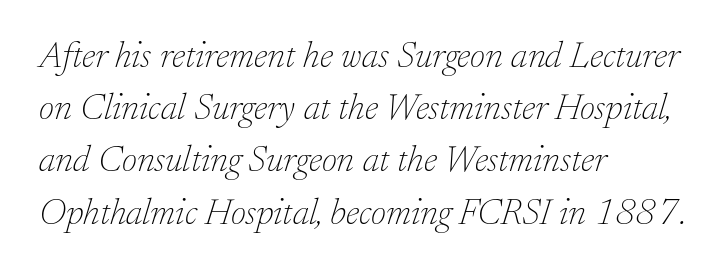
{"serif": "yes", "italic": "yes", "lean": "right", "slant_degrees": 17, "bold": "no", "weight": "thin", "width": "normal", "stroke_contrast": "low", "x_height": "small", "monospaced": "no", "underline": "no", "align": "left", "line_spacing": "normal", "line_spacing_ratio": 1.41, "letter_spacing": "normal", "letter_spacing_em": 0.0, "glyph_px": 37}
